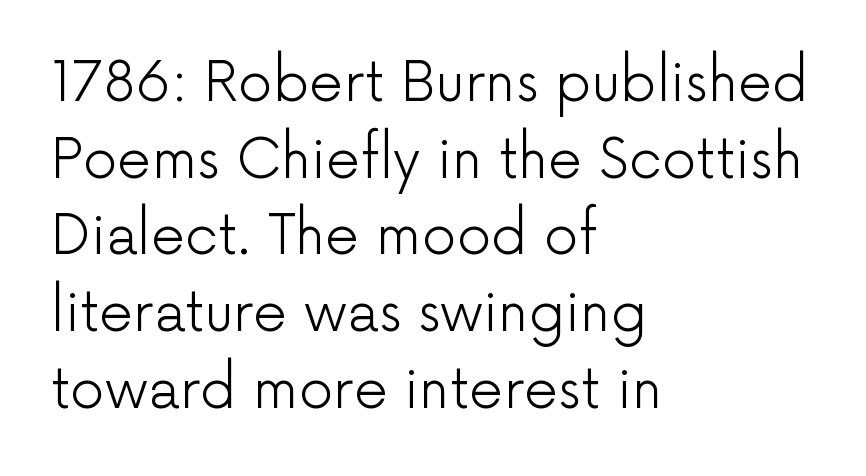
This sample keeps an unexceptional amount of space between lines. One-word summary of the alignment: left. Default kerning and tracking; the words read as compact shapes. Notice how the stems are strictly vertical — no italics here. Each letter's strokes conclude bluntly, with no projecting serifs.
